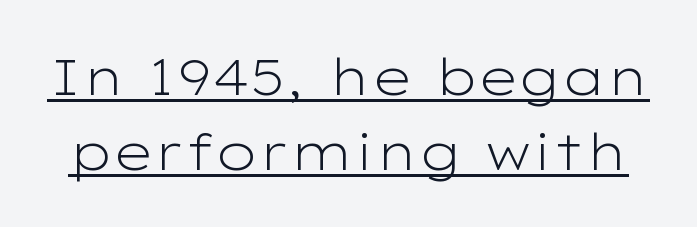
The image shows 51 px light, wide sans-serif type, upright; set normal line spacing (1.47x), normal letter spacing, underlined; low stroke contrast and a medium x-height.
